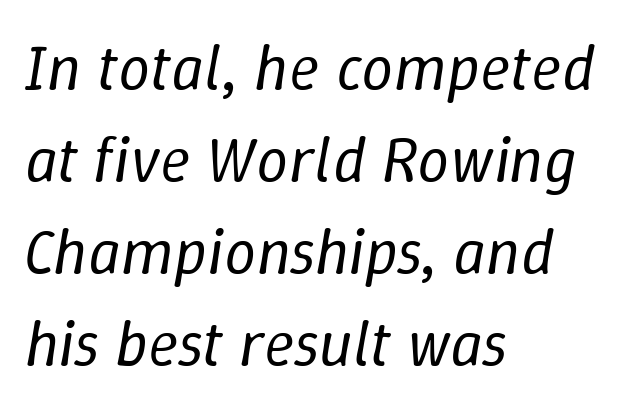
The image shows 64 px regular-weight type, italic (leaning right); set left-aligned, normal line spacing (1.44x), normal letter spacing, not underlined; low stroke contrast and a medium x-height.
